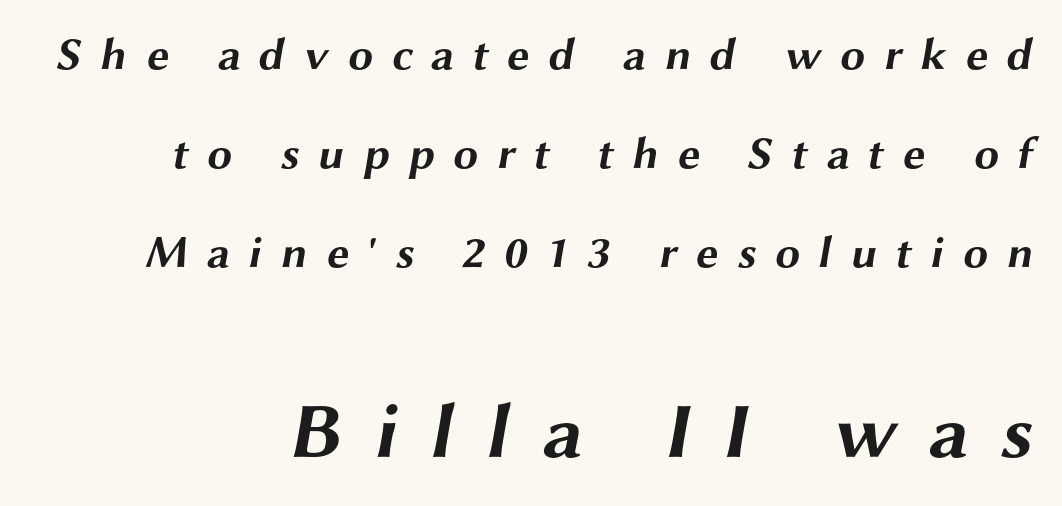
{"serif": "no", "bold": "yes", "weight": "bold", "width": "wide", "stroke_contrast": "medium", "x_height": "medium", "monospaced": "no", "underline": "no", "align": "right", "line_spacing": "loose", "line_spacing_ratio": 2.2, "letter_spacing": "wide", "letter_spacing_em": 0.41, "larger_block": "second", "size_ratio": 1.73, "glyph_px": 78}
